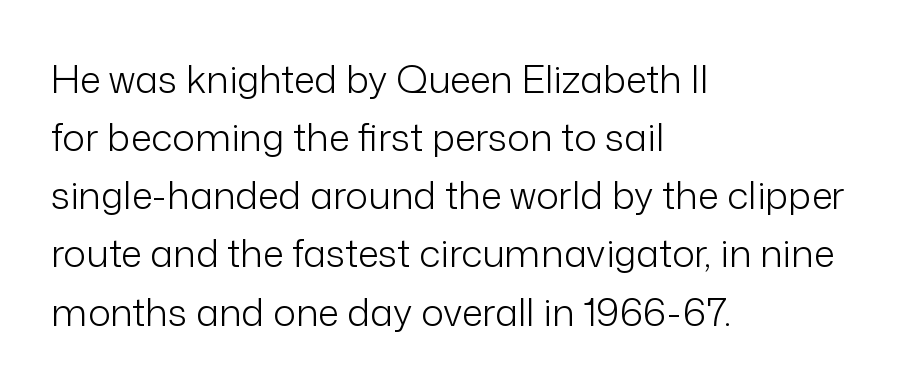
The image shows 38 px light sans-serif type, upright; set left-aligned, normal line spacing (1.53x), normal letter spacing, not underlined; low stroke contrast and a medium x-height.
